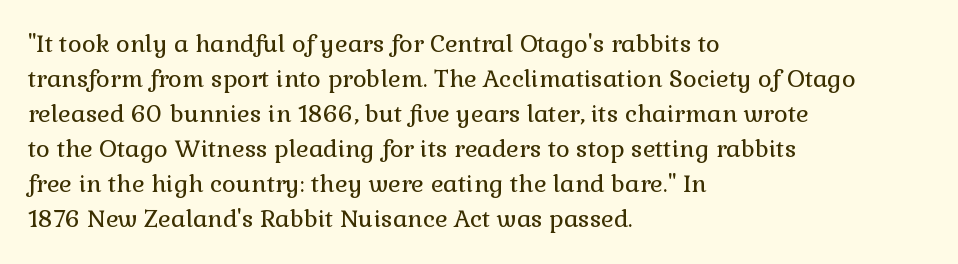
Q: Is the text bold? A: No.
Q: Is the text italic (slanted)? A: No, it is upright.
Q: Is the text underlined? A: No.
Q: How is the paragraph aligned? A: Left-aligned.
Q: Is the spacing between letters normal or unusually wide? A: Normal.
Q: Is the spacing between lines tight, normal or loose? A: Normal.
